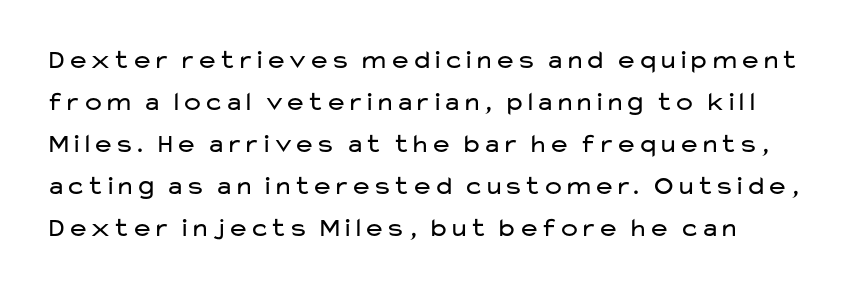
The image shows 27 px text type, upright; set normal line spacing (1.56x), normal letter spacing, not underlined.
